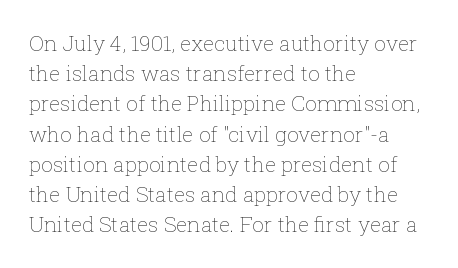
Q: Is the text bold? A: No.
Q: Is the text italic (slanted)? A: No, it is upright.
Q: Is the text underlined? A: No.
Q: How is the paragraph aligned? A: Left-aligned.
Q: Is the spacing between letters normal or unusually wide? A: Normal.
Q: Is the spacing between lines tight, normal or loose? A: Normal.
